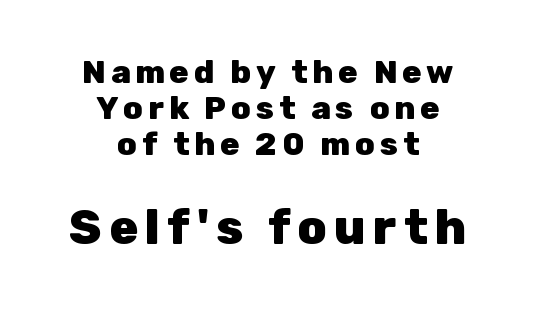
This rendering features lettering with no underline. Thick stems and heavy bowls — unmistakably bold. Spacing verdict: proportional, widths tailored to each character. Each letter's strokes conclude bluntly, with no projecting serifs.
